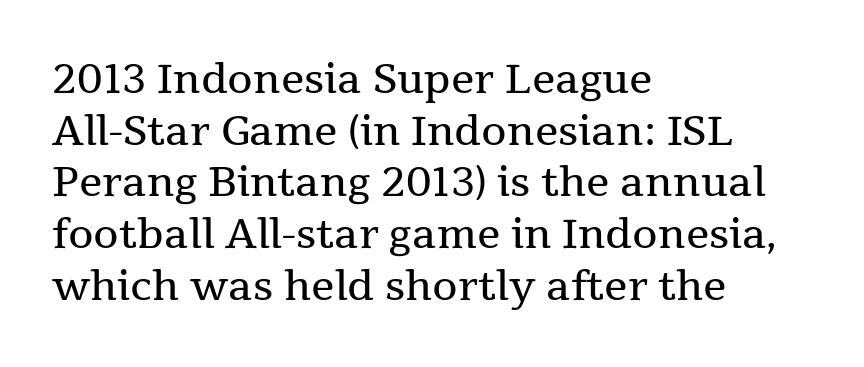
Caption: face not bold, strokes unweighted. The passage shown is typeset with a serif family. You could not count columns in this text — the font is proportionally spaced. Beneath every word, the page is bare. A typesetter would mark this as roman, not italic. Each word holds together tightly as a unit, with standard inter-letter gaps.
